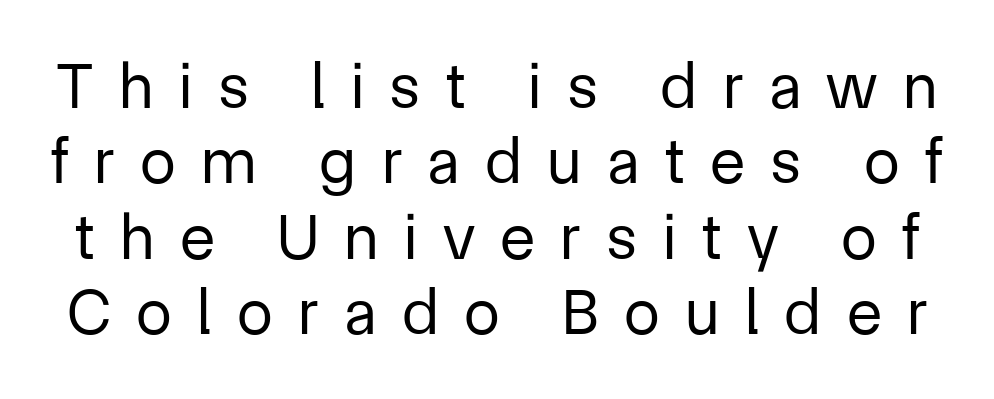
Q: Is the text bold? A: No.
Q: Is the text italic (slanted)? A: No, it is upright.
Q: Is the typeface a serif or a sans-serif typeface? A: Sans-serif.
Q: Is the text underlined? A: No.
Q: Is the spacing between letters normal or unusually wide? A: Unusually wide.
Q: Width (condensed, normal, or wide)? A: Normal.
Q: Stroke contrast? A: Low.
Q: x-height? A: Medium.
Q: Monospaced? A: No.
